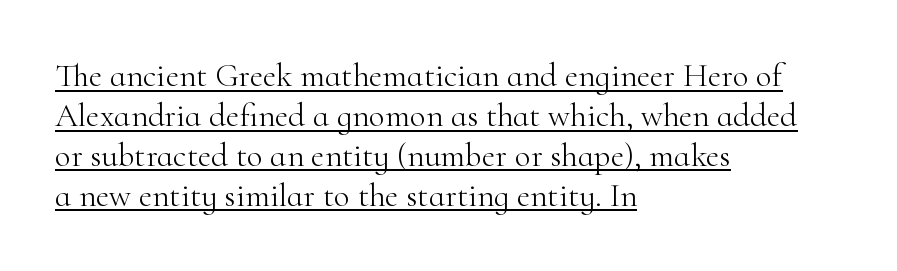
{"serif": "yes", "italic": "no", "bold": "no", "weight": "light", "width": "normal", "stroke_contrast": "high", "x_height": "small", "monospaced": "no", "underline": "yes", "align": "left", "line_spacing_ratio": 1.21, "letter_spacing": "normal", "letter_spacing_em": 0.0, "glyph_px": 33}
